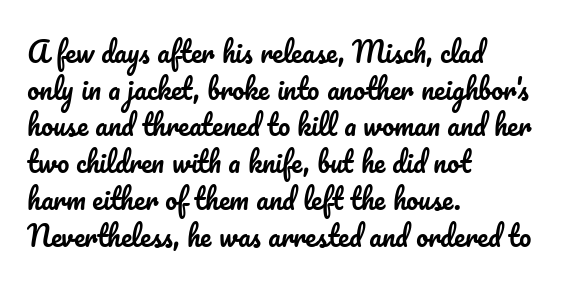
Q: Is the text italic (slanted)? A: Yes.
Q: Is the text underlined? A: No.
Q: How is the paragraph aligned? A: Left-aligned.
Q: Is the spacing between letters normal or unusually wide? A: Normal.
Q: Is the spacing between lines tight, normal or loose? A: Normal.
